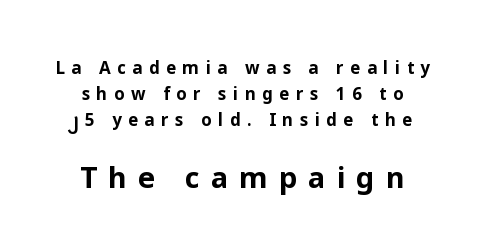
Thick stems and heavy bowls — unmistakably bold. The face used here appears at its bigger size in the lower chunk. Quick note: underline off. This sample has the flowing, uneven cadence of proportional lettering.
